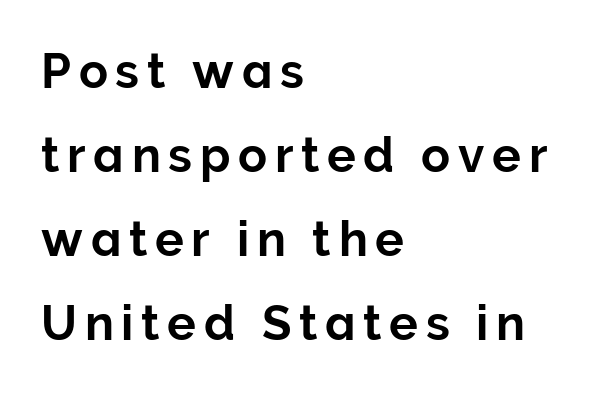
{"serif": "no", "italic": "no", "width": "normal", "stroke_contrast": "low", "x_height": "medium", "monospaced": "no", "underline": "no", "align": "left", "line_spacing_ratio": 1.75, "glyph_px": 48}
